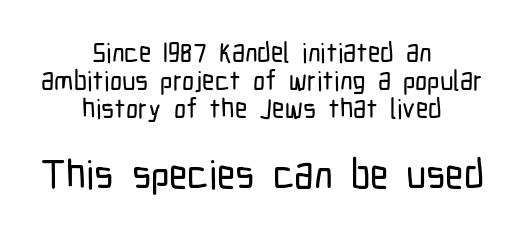
The image shows 40 px condensed sans-serif type, upright; set centered, tight line spacing (1.04x), normal letter spacing, not underlined; the second (bottom) block is 1.48x larger; low stroke contrast and a medium x-height.
